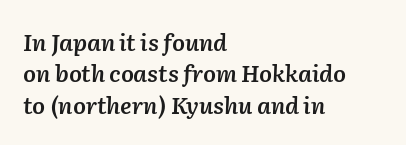
Slightly chunky letters — semibold, I'd say, not full bold. Left-aligned paragraph, ragged on the right. Quick note: underline off. Normally led — the rows are evenly, conventionally spaced. Between one letter and the next there's only the usual sliver of space. These lines were composed using italics.
